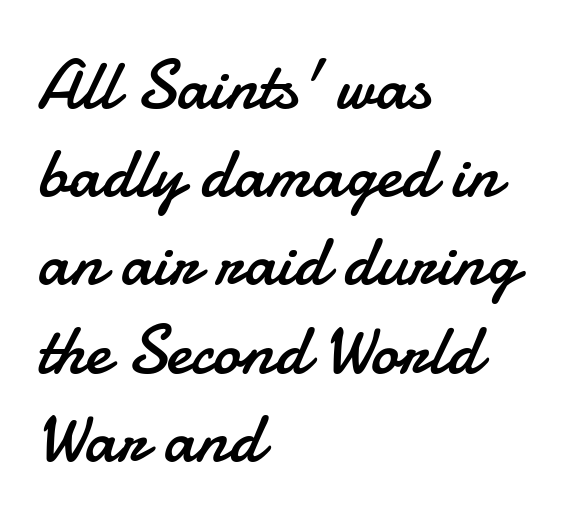
Q: Is the text bold? A: No.
Q: Is the text italic (slanted)? A: Yes.
Q: Is the typeface a serif or a sans-serif typeface? A: Sans-serif.
Q: Is the text underlined? A: No.
Q: How is the paragraph aligned? A: Left-aligned.
Q: Is the spacing between letters normal or unusually wide? A: Normal.
Q: Is the spacing between lines tight, normal or loose? A: Normal.
Q: Width (condensed, normal, or wide)? A: Normal.
Q: Stroke contrast? A: Low.
Q: x-height? A: Small.
Q: Monospaced? A: No.
